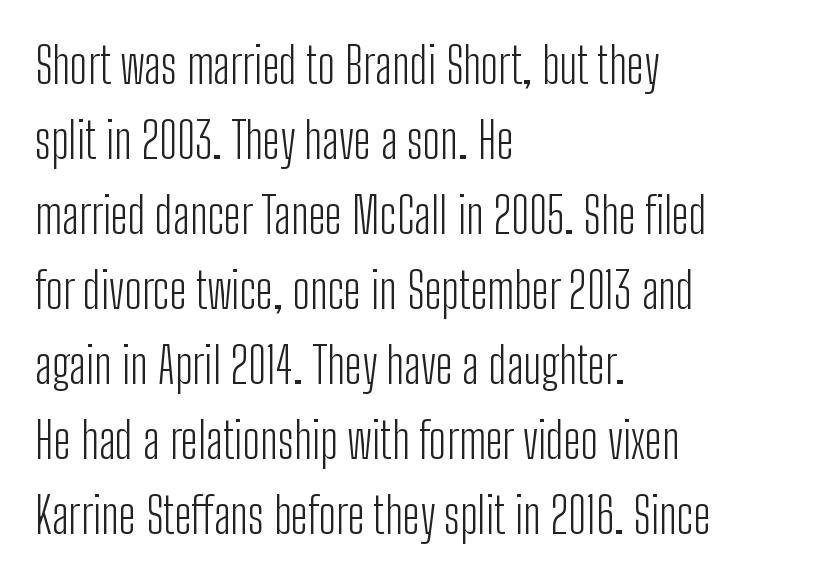
Q: Is the text bold? A: No.
Q: Is the text italic (slanted)? A: No, it is upright.
Q: Is the typeface a serif or a sans-serif typeface? A: Sans-serif.
Q: Is the text underlined? A: No.
Q: How is the paragraph aligned? A: Left-aligned.
Q: Is the spacing between letters normal or unusually wide? A: Normal.
Q: Is the spacing between lines tight, normal or loose? A: Normal.
Q: Width (condensed, normal, or wide)? A: Condensed.
Q: Stroke contrast? A: Low.
Q: x-height? A: Medium.
Q: Monospaced? A: No.
